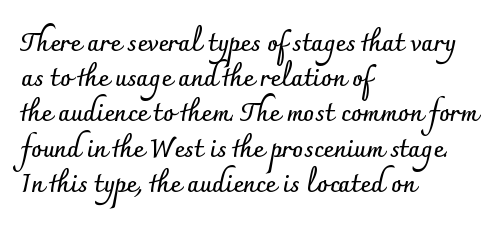
Here the glyphs are tracked normally, forming tight word shapes. Plain, unruled lines of type. Leading matches the norm, producing a regular column.
